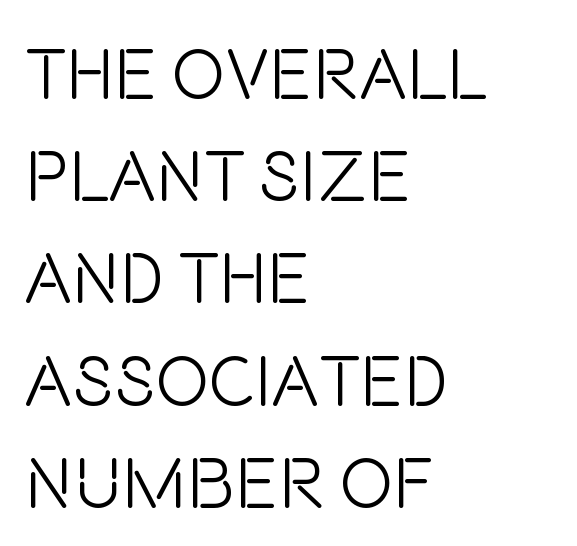
Q: Is the text bold? A: No.
Q: Is the text italic (slanted)? A: No, it is upright.
Q: Is the typeface a serif or a sans-serif typeface? A: Sans-serif.
Q: Is the text underlined? A: No.
Q: How is the paragraph aligned? A: Left-aligned.
Q: Is the spacing between letters normal or unusually wide? A: Normal.
Q: Is the spacing between lines tight, normal or loose? A: Normal.
Q: Width (condensed, normal, or wide)? A: Condensed.
Q: Stroke contrast? A: Low.
Q: x-height? A: Large.
Q: Monospaced? A: No.
